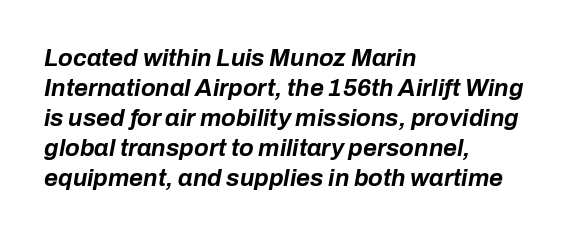
Q: Is the text bold? A: Yes.
Q: Is the text italic (slanted)? A: Yes, it leans right by about 10 degrees.
Q: Is the text underlined? A: No.
Q: How is the paragraph aligned? A: Left-aligned.
Q: Is the spacing between letters normal or unusually wide? A: Normal.
Q: Is the spacing between lines tight, normal or loose? A: Normal.
